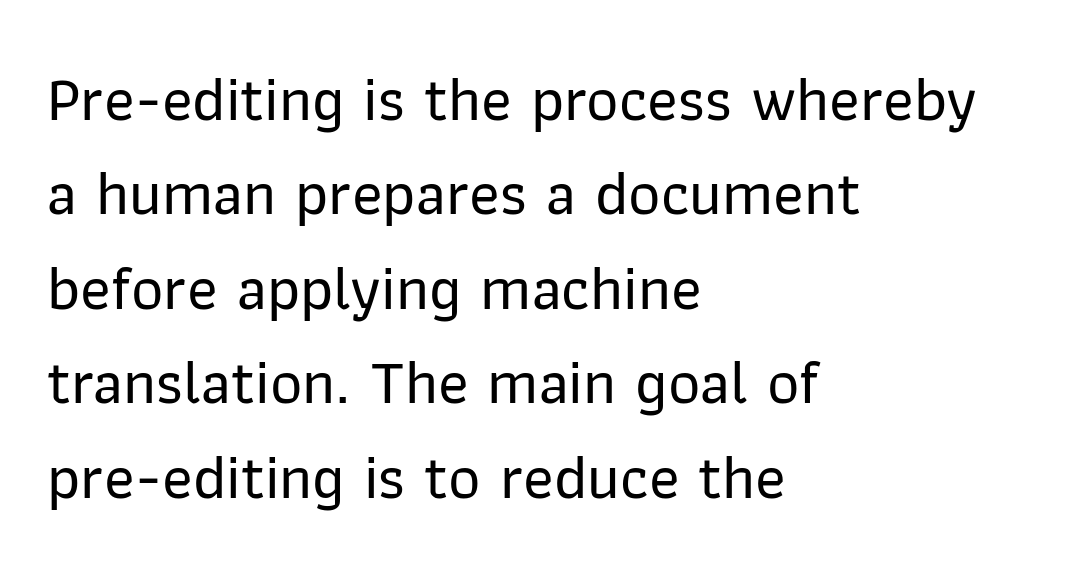
The compositor pushed each line to the left boundary. The face used here is proportionally spaced, like ordinary book or web type. The face used here is rendered with its standard letterfit. Does the type have serifs? No, each stem ends abruptly.
